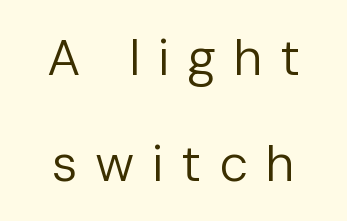
{"serif": "no", "italic": "no", "bold": "no", "weight": "regular", "width": "normal", "stroke_contrast": "low", "x_height": "medium", "monospaced": "no", "underline": "no", "align": "center", "line_spacing": "loose", "line_spacing_ratio": 2.07, "letter_spacing": "wide", "letter_spacing_em": 0.34, "glyph_px": 51}
